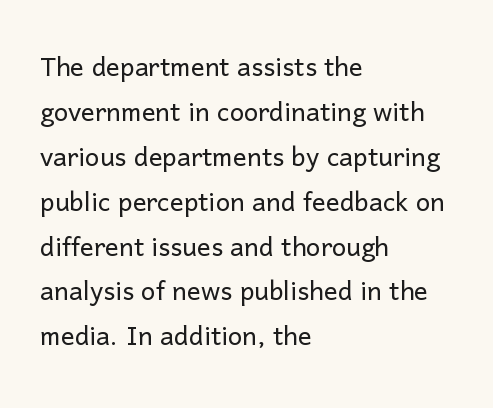
The space beneath each line is pristine and unruled. Note the varied advance widths — an 'i' is clearly narrower than an 'm'. Letter spacing: default. Evenly set lines give the paragraph a standard silhouette. A classic flush-left, rag-right setting is used for this passage. The passage shown is not bold in any degree.
